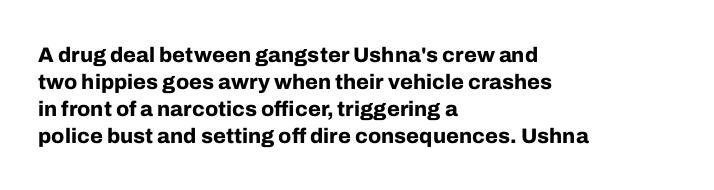
Q: Is the text bold? A: Yes.
Q: Is the text italic (slanted)? A: No, it is upright.
Q: Is the text underlined? A: No.
Q: How is the paragraph aligned? A: Left-aligned.
Q: Is the spacing between letters normal or unusually wide? A: Normal.
Q: Is the spacing between lines tight, normal or loose? A: Normal.
